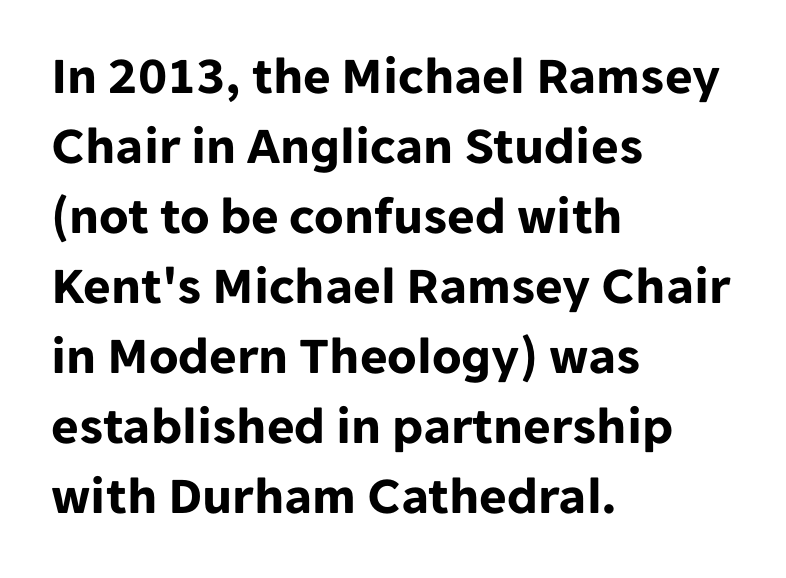
Q: Is the text bold? A: Yes.
Q: Is the text italic (slanted)? A: No, it is upright.
Q: Is the typeface a serif or a sans-serif typeface? A: Sans-serif.
Q: Is the text underlined? A: No.
Q: How is the paragraph aligned? A: Left-aligned.
Q: Is the spacing between letters normal or unusually wide? A: Normal.
Q: Is the spacing between lines tight, normal or loose? A: Normal.
Q: Width (condensed, normal, or wide)? A: Normal.
Q: Stroke contrast? A: Low.
Q: x-height? A: Medium.
Q: Monospaced? A: No.
